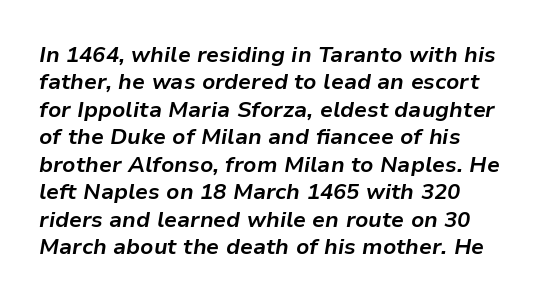
Designer's note — italics engaged. The line-height multiplier appears to be the usual default. Look at the stroke-to-counter ratio: heavy, a bold. The foot of each line stays bare and open.
